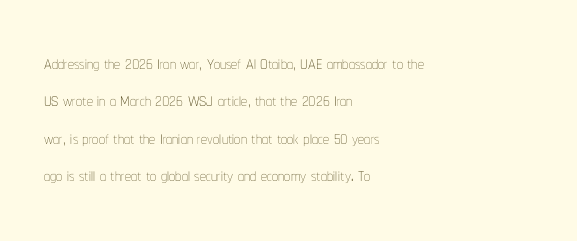
Q: Is the text bold? A: No.
Q: Is the text italic (slanted)? A: No, it is upright.
Q: Is the text underlined? A: No.
Q: How is the paragraph aligned? A: Left-aligned.
Q: Is the spacing between letters normal or unusually wide? A: Normal.
Q: Is the spacing between lines tight, normal or loose? A: Normal.
